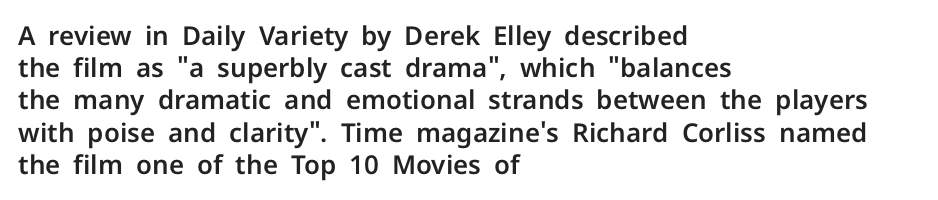
The image shows 26 px text type, upright; set left-aligned, line spacing 1.24x, normal letter spacing, not underlined.
